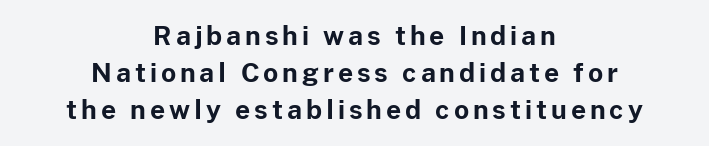
The image shows 26 px bold type, upright; set centered, normal line spacing (1.43x), not underlined.
